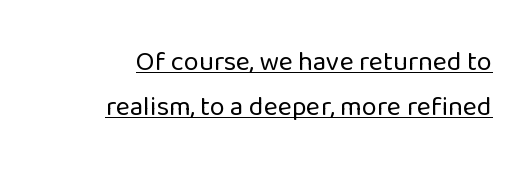
{"italic": "no", "bold": "no", "underline": "yes", "line_spacing": "normal", "line_spacing_ratio": 1.68, "letter_spacing": "normal", "letter_spacing_em": 0.0, "glyph_px": 27}
